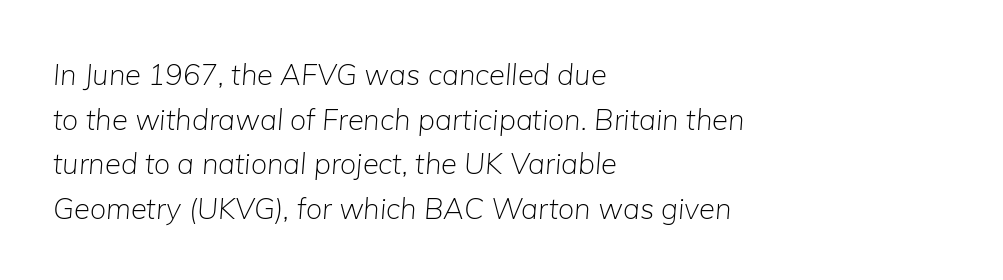
Q: Is the text bold? A: No.
Q: Is the text italic (slanted)? A: Yes, it leans right by about 5 degrees.
Q: Is the text underlined? A: No.
Q: How is the paragraph aligned? A: Left-aligned.
Q: Is the spacing between letters normal or unusually wide? A: Normal.
Q: Is the spacing between lines tight, normal or loose? A: Normal.
Q: Width (condensed, normal, or wide)? A: Normal.
Q: Stroke contrast? A: Low.
Q: x-height? A: Medium.
Q: Monospaced? A: No.
